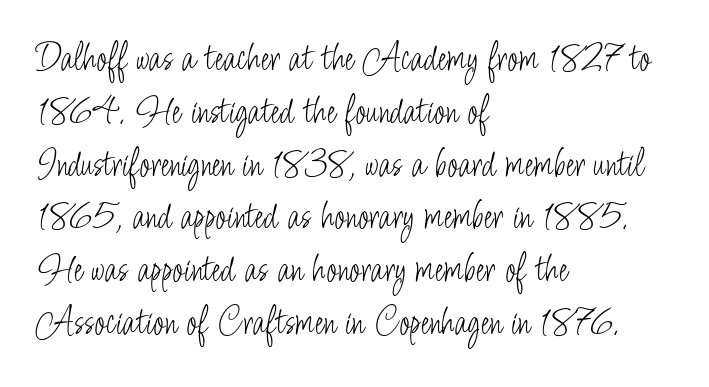
The image shows 40 px light, condensed sans-serif type; set left-aligned, normal line spacing (1.32x), normal letter spacing, not underlined; low stroke contrast and a small x-height.
